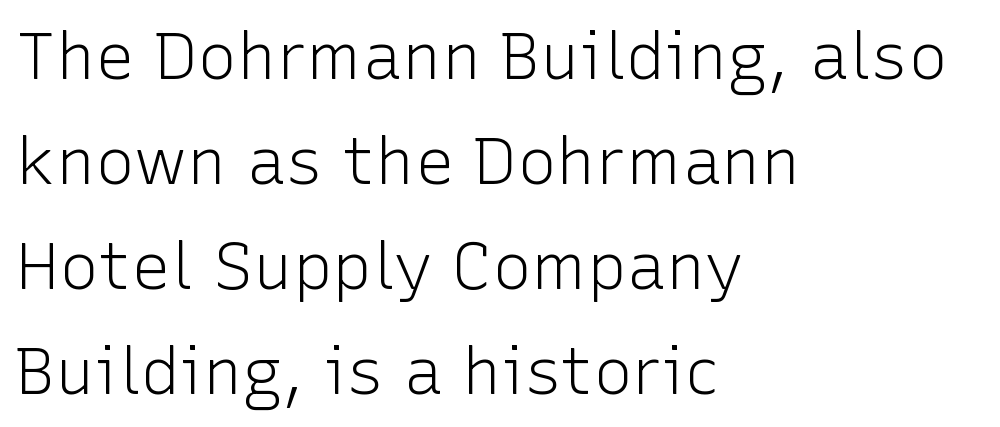
{"serif": "no", "italic": "no", "bold": "no", "weight": "light", "width": "normal", "stroke_contrast": "low", "x_height": "medium", "monospaced": "no", "underline": "no", "align": "left", "line_spacing": "normal", "line_spacing_ratio": 1.59, "letter_spacing": "normal", "letter_spacing_em": 0.0, "glyph_px": 66}
